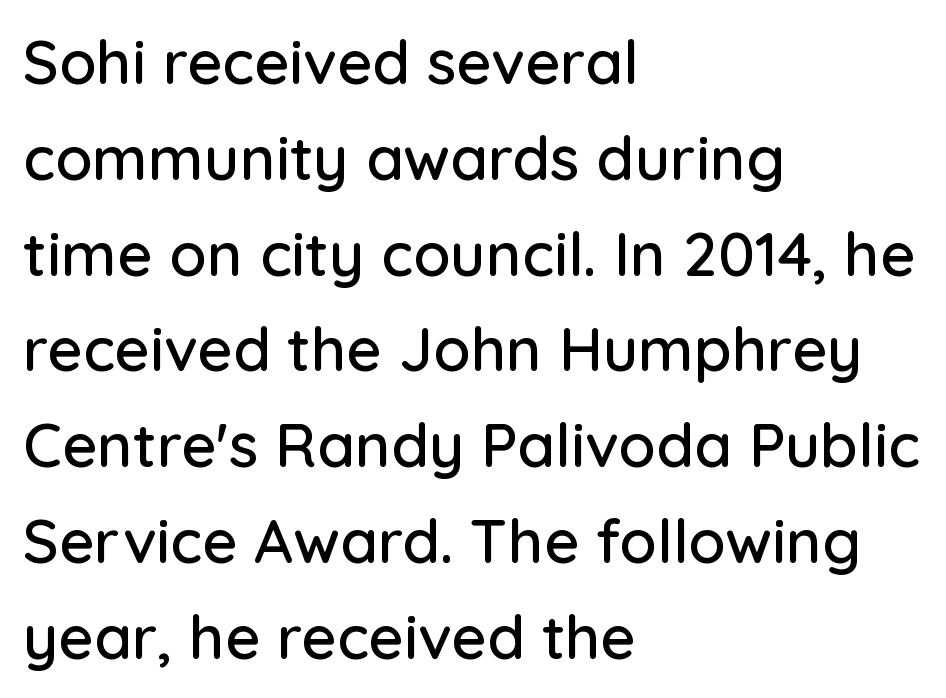
Q: Is the text italic (slanted)? A: No, it is upright.
Q: Is the typeface a serif or a sans-serif typeface? A: Sans-serif.
Q: Is the text underlined? A: No.
Q: How is the paragraph aligned? A: Left-aligned.
Q: Is the spacing between letters normal or unusually wide? A: Normal.
Q: Is the spacing between lines tight, normal or loose? A: Normal.
Q: Width (condensed, normal, or wide)? A: Normal.
Q: Stroke contrast? A: Low.
Q: x-height? A: Medium.
Q: Monospaced? A: No.
